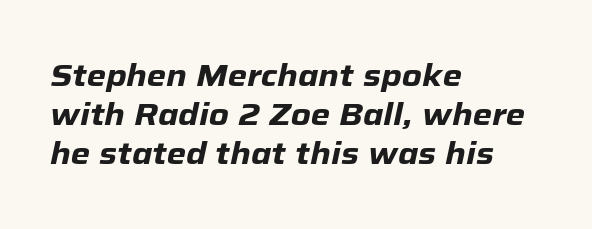
Q: Is the text bold? A: Yes.
Q: Is the text italic (slanted)? A: Yes, it leans right by about 12 degrees.
Q: Is the text underlined? A: No.
Q: How is the paragraph aligned? A: Left-aligned.
Q: Is the spacing between letters normal or unusually wide? A: Normal.
Q: Is the spacing between lines tight, normal or loose? A: Normal.
Q: Width (condensed, normal, or wide)? A: Normal.
Q: Stroke contrast? A: Low.
Q: x-height? A: Medium.
Q: Monospaced? A: No.
